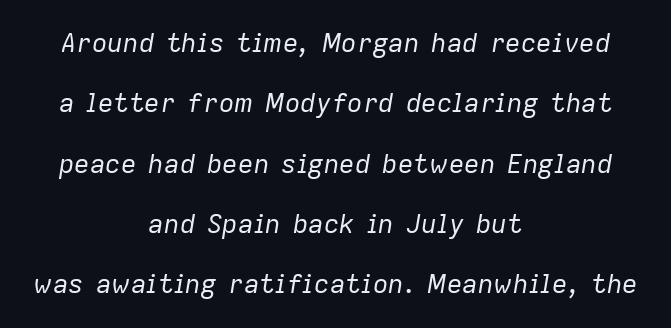
Looking at the ascenders, they clearly lean. Honestly, there is no underline to notice here at all. These glyphs show unthickened strokes, regular width or finer. Both edges are ragged and mirror each other, which tells us the setting is centered. Is the letter spacing exaggerated? No — it looks like the ordinary default.
